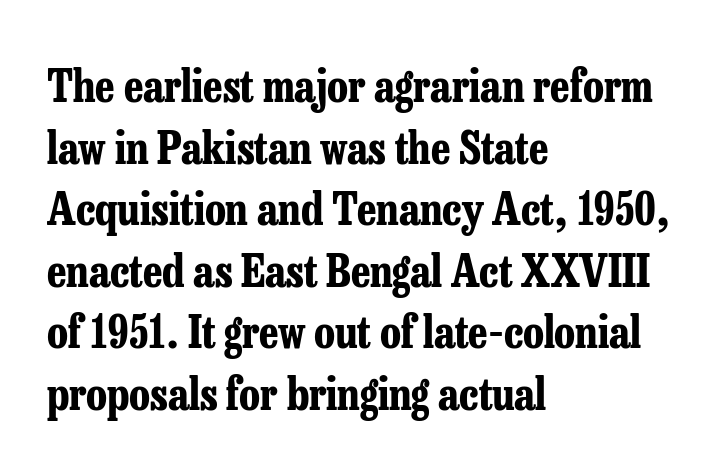
Q: Is the text bold? A: Yes.
Q: Is the text italic (slanted)? A: No, it is upright.
Q: Is the typeface a serif or a sans-serif typeface? A: Serif.
Q: Is the text underlined? A: No.
Q: How is the paragraph aligned? A: Left-aligned.
Q: Is the spacing between letters normal or unusually wide? A: Normal.
Q: Is the spacing between lines tight, normal or loose? A: Normal.
Q: Width (condensed, normal, or wide)? A: Condensed.
Q: Stroke contrast? A: Low.
Q: x-height? A: Medium.
Q: Monospaced? A: No.
